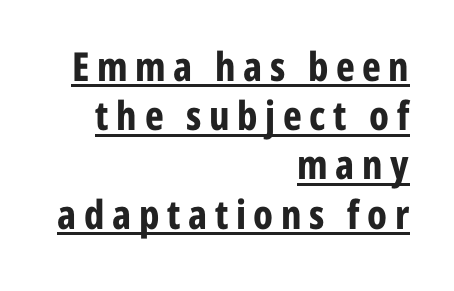
Q: Is the text bold? A: Yes.
Q: Is the text italic (slanted)? A: No, it is upright.
Q: Is the typeface a serif or a sans-serif typeface? A: Sans-serif.
Q: Is the text underlined? A: Yes.
Q: How is the paragraph aligned? A: Right-aligned.
Q: Width (condensed, normal, or wide)? A: Condensed.
Q: Stroke contrast? A: Low.
Q: x-height? A: Medium.
Q: Monospaced? A: No.
